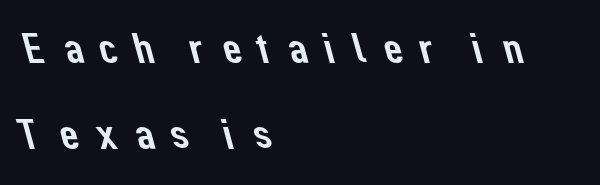
The image shows 42 px sans-serif type; set left-aligned, loose line spacing (2.04x), unusually wide letter spacing (+0.28 em), not underlined; low stroke contrast and a medium x-height.
